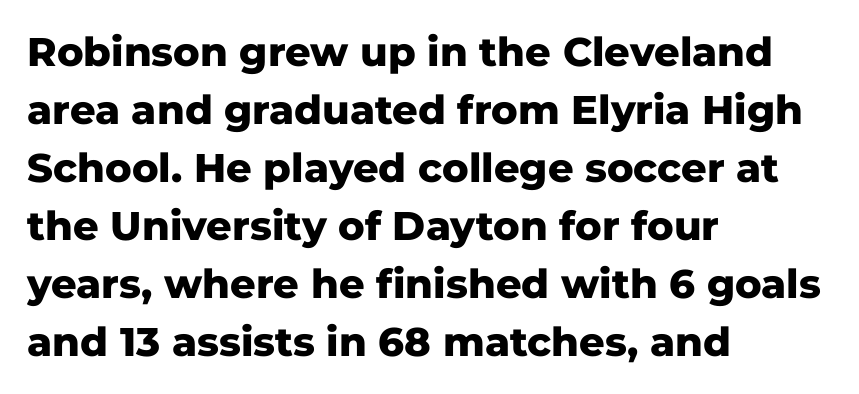
Compared with typical paragraphs, the rows here are spaced about the same. Nope, no serifs anywhere on these letters. Which margin do the lines hug? The left one — the right edge is uneven. Heavy, bold letterforms.
